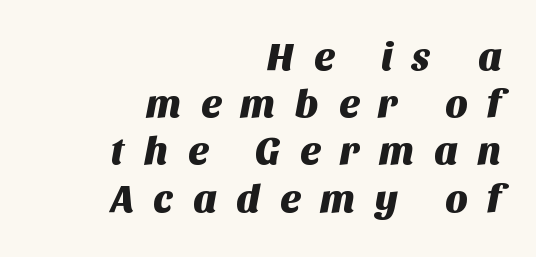
Q: Is the typeface a serif or a sans-serif typeface? A: Sans-serif.
Q: Is the text underlined? A: No.
Q: How is the paragraph aligned? A: Right-aligned.
Q: Is the spacing between letters normal or unusually wide? A: Unusually wide.
Q: Width (condensed, normal, or wide)? A: Normal.
Q: Stroke contrast? A: Medium.
Q: x-height? A: Large.
Q: Monospaced? A: No.
